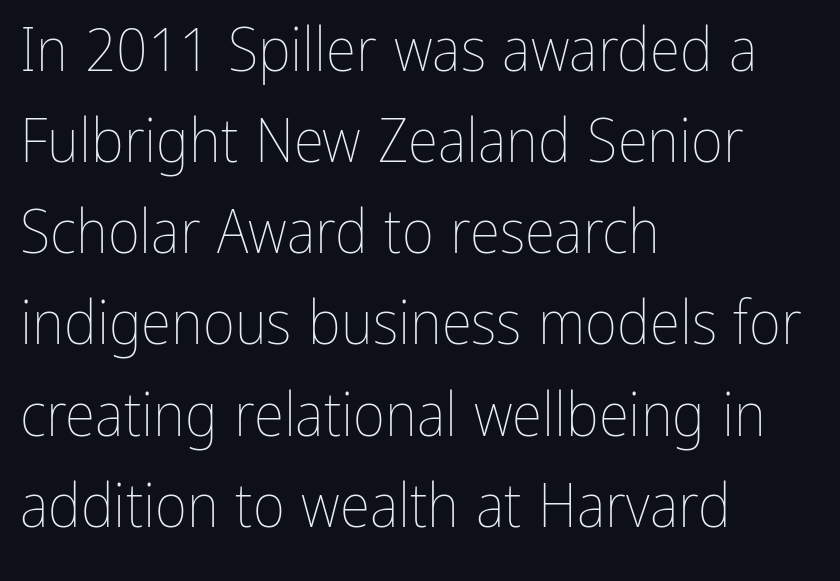
Q: Is the text bold? A: No.
Q: Is the text italic (slanted)? A: No, it is upright.
Q: Is the text underlined? A: No.
Q: How is the paragraph aligned? A: Left-aligned.
Q: Is the spacing between letters normal or unusually wide? A: Normal.
Q: Is the spacing between lines tight, normal or loose? A: Normal.
Q: Width (condensed, normal, or wide)? A: Condensed.
Q: Stroke contrast? A: Low.
Q: x-height? A: Medium.
Q: Monospaced? A: No.
